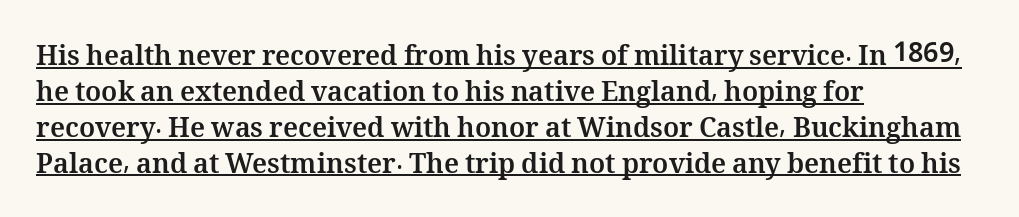
Q: Is the text bold? A: Yes.
Q: Is the text italic (slanted)? A: No, it is upright.
Q: Is the text underlined? A: Yes.
Q: How is the paragraph aligned? A: Left-aligned.
Q: Is the spacing between letters normal or unusually wide? A: Normal.
Q: Is the spacing between lines tight, normal or loose? A: Normal.
